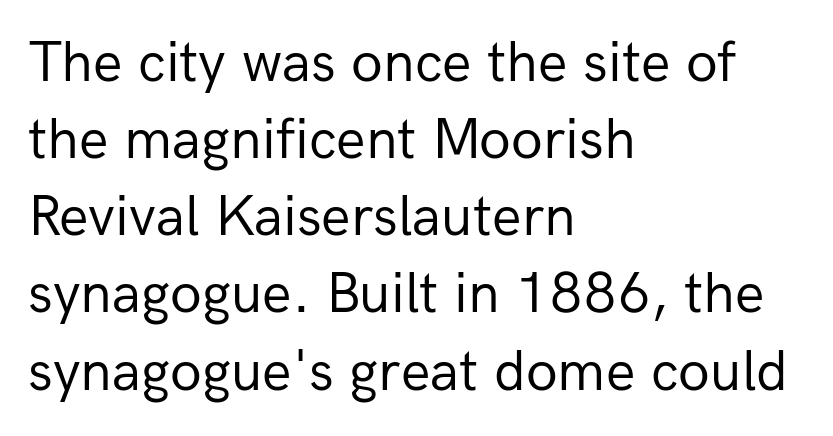
Q: Is the text bold? A: No.
Q: Is the text italic (slanted)? A: No, it is upright.
Q: Is the typeface a serif or a sans-serif typeface? A: Sans-serif.
Q: Is the text underlined? A: No.
Q: How is the paragraph aligned? A: Left-aligned.
Q: Is the spacing between letters normal or unusually wide? A: Normal.
Q: Is the spacing between lines tight, normal or loose? A: Normal.
Q: Width (condensed, normal, or wide)? A: Normal.
Q: Stroke contrast? A: Low.
Q: x-height? A: Medium.
Q: Monospaced? A: No.
